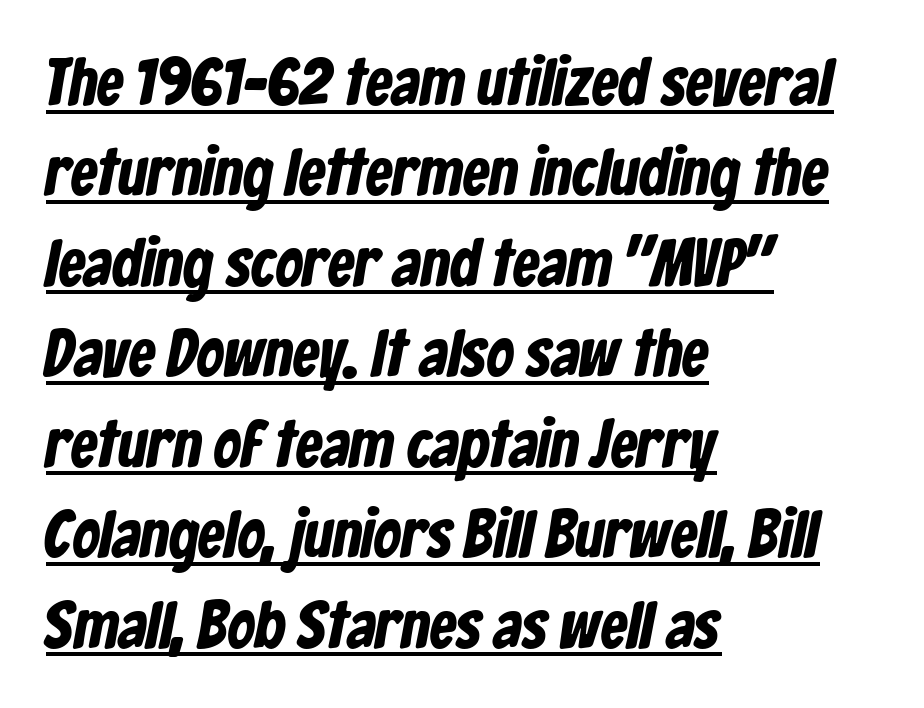
Q: Is the text bold? A: Yes.
Q: Is the typeface a serif or a sans-serif typeface? A: Sans-serif.
Q: Is the text underlined? A: Yes.
Q: How is the paragraph aligned? A: Left-aligned.
Q: Is the spacing between letters normal or unusually wide? A: Normal.
Q: Is the spacing between lines tight, normal or loose? A: Normal.
Q: Width (condensed, normal, or wide)? A: Condensed.
Q: Stroke contrast? A: Low.
Q: x-height? A: Medium.
Q: Monospaced? A: No.
